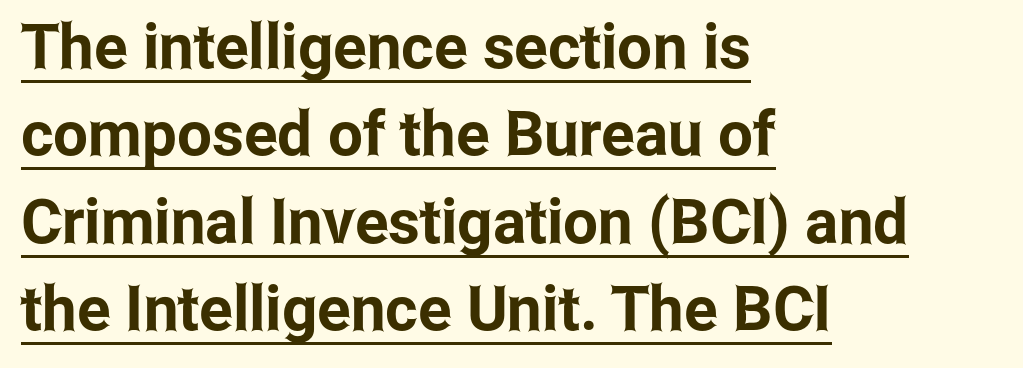
Notice how the passage keeps a crisp vertical edge on the left only. Is this a sans? Yes — the strokes have no serifs. Do the characters align in a grid? No, the font is proportional. Emphasis is given by a line drawn under the lettering.
